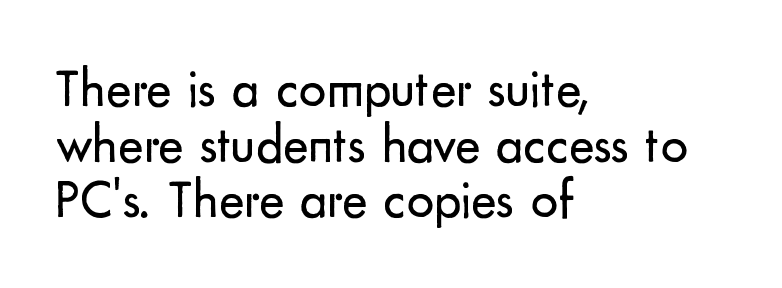
The image shows 54 px regular-weight sans-serif type, upright; set left-aligned, tight line spacing (1.03x), normal letter spacing, not underlined; low stroke contrast and a small x-height.
